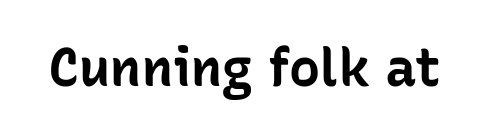
The face used here is rendered with its standard letterfit. Does the weight exceed regular? Yes, all the way to bold. Do the characters align in a grid? No, the font is proportional. Designer's note — italics off, roman on. Observe the absence of serifs on each vertical stroke in this sample. Plain, unruled lines of type.
